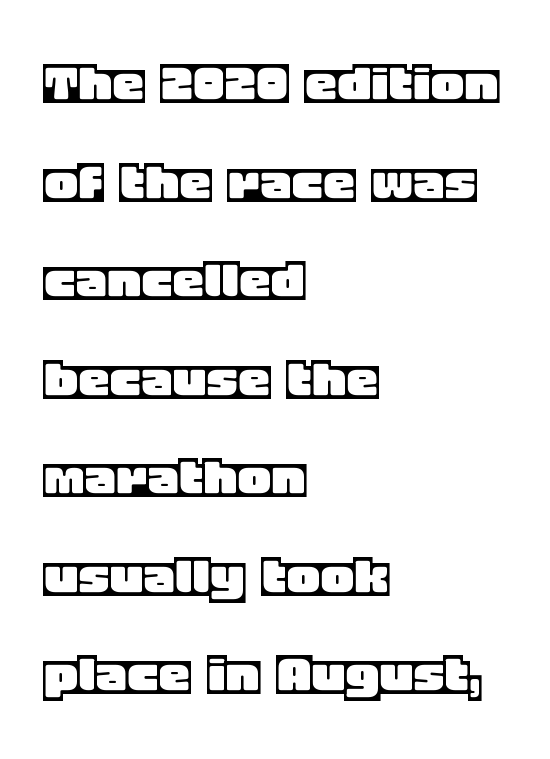
The image shows 64 px text type, upright; set left-aligned, normal line spacing (1.54x), normal letter spacing, not underlined; a large x-height.
